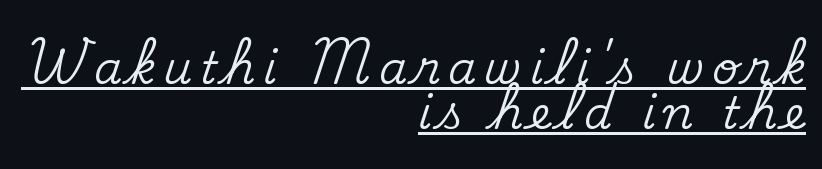
Like a heading marked for emphasis, these lines bear an underscore. A typesetter would call this leading minimal, almost set solid. Short and long lines alike share a common ending point at right.
